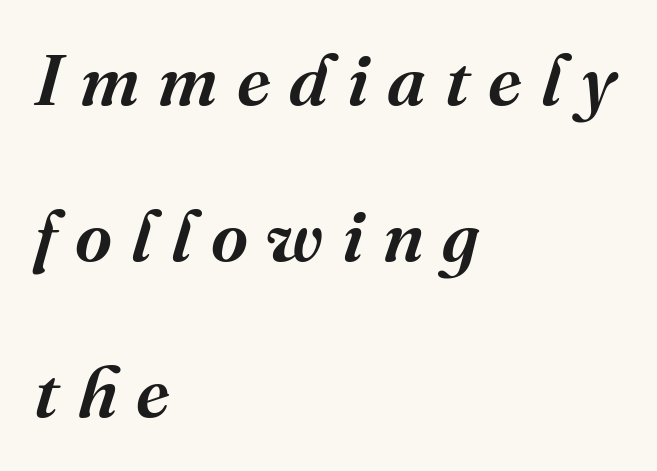
The image shows 72 px serif type, italic (leaning right); set left-aligned, loose line spacing (2.17x), unusually wide letter spacing (+0.26 em), not underlined; medium stroke contrast and a medium x-height.
